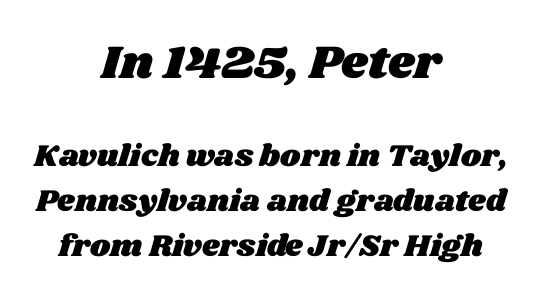
The image shows 47 px wide type; set centered, normal line spacing (1.44x), normal letter spacing, not underlined; the first (top) block is 1.52x larger; medium stroke contrast and a large x-height.
